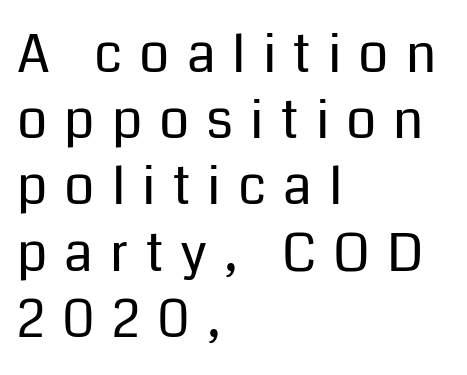
The image shows 53 px regular-weight sans-serif type, upright; set left-aligned, normal line spacing (1.25x), unusually wide letter spacing (+0.32 em), not underlined; low stroke contrast and a medium x-height.
